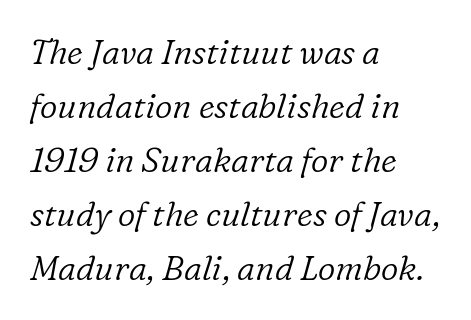
The image shows 34 px light serif type, italic (leaning right); set left-aligned, normal line spacing (1.59x), normal letter spacing, not underlined; low stroke contrast and a medium x-height.
